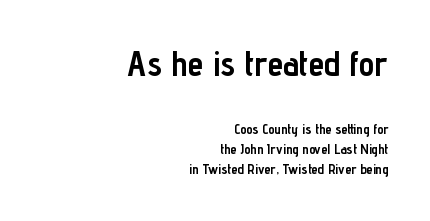
The image shows 35 px semibold, condensed sans-serif type, upright; set right-aligned, normal line spacing (1.43x), normal letter spacing, not underlined; the first (top) block is 2.5x larger; low stroke contrast and a medium x-height.
